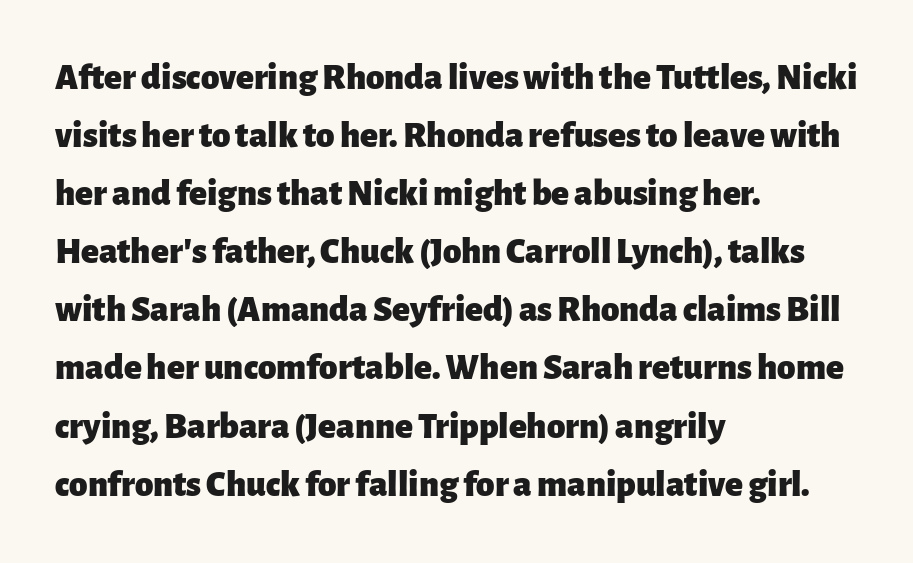
{"serif": "no", "italic": "no", "bold": "yes", "weight": "heavy", "width": "normal", "stroke_contrast": "low", "x_height": "medium", "monospaced": "no", "underline": "no", "align": "left", "line_spacing": "normal", "line_spacing_ratio": 1.57, "letter_spacing": "normal", "letter_spacing_em": 0.0, "glyph_px": 37}
